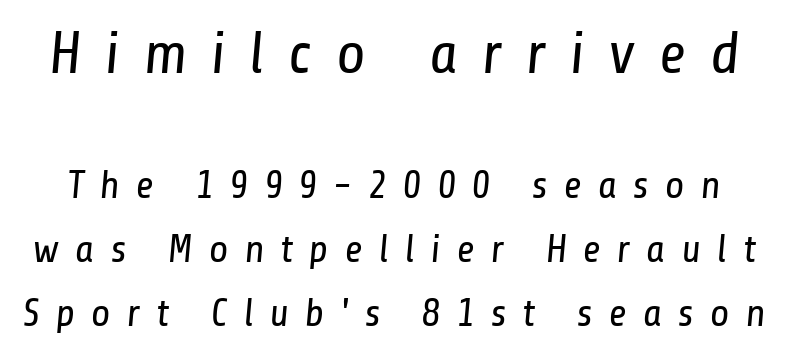
{"serif": "no", "bold": "no", "weight": "regular", "width": "condensed", "stroke_contrast": "low", "x_height": "medium", "monospaced": "no", "underline": "no", "line_spacing": "normal", "line_spacing_ratio": 1.59, "letter_spacing": "wide", "letter_spacing_em": 0.39, "larger_block": "first", "size_ratio": 1.5, "glyph_px": 60}
